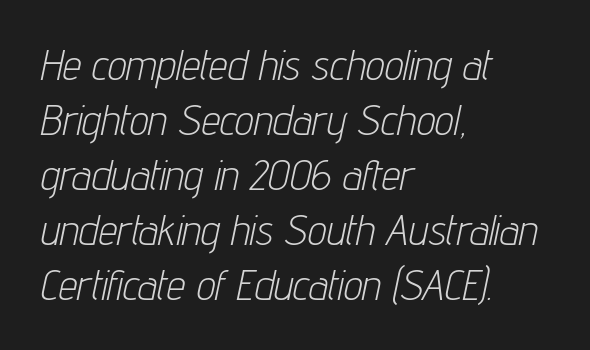
The lettering tilts uniformly, giving the passage an italic look. All the whitespace from short lines collects on the right. Descenders are the only things crossing below the line. The face used here is proportionally spaced, like ordinary book or web type. The lines sit at an ordinary, default distance from one another.
